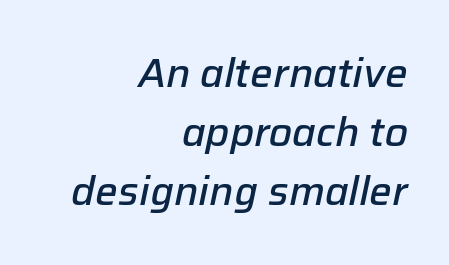
The image shows 40 px semibold type, italic (leaning right); set right-aligned, normal line spacing (1.48x), normal letter spacing, not underlined; low stroke contrast and a medium x-height.
